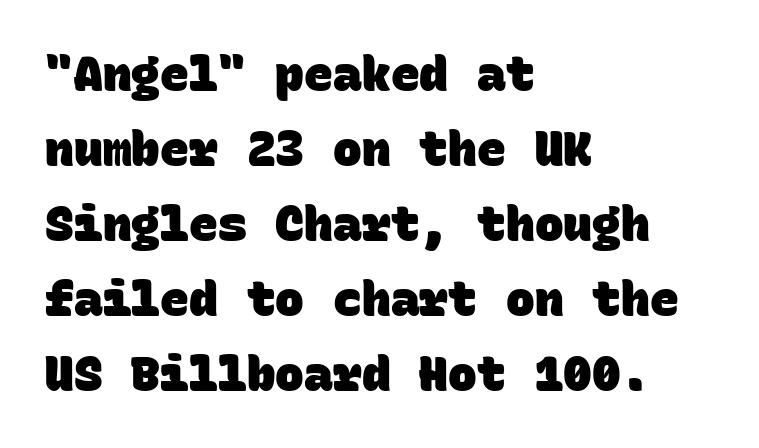
The image shows 48 px heavy sans-serif type, monospaced; set left-aligned, normal line spacing (1.56x), normal letter spacing, not underlined; low stroke contrast and a large x-height.
